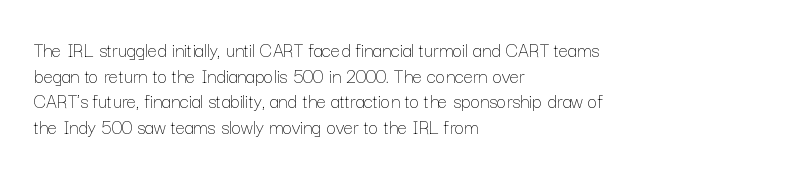
{"italic": "no", "bold": "no", "underline": "no", "align": "left", "line_spacing_ratio": 1.22, "letter_spacing": "normal", "letter_spacing_em": 0.0, "glyph_px": 21}
